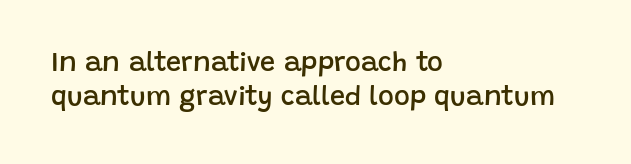
The image shows 27 px text type, upright; set left-aligned, normal line spacing (1.25x), normal letter spacing, not underlined.
